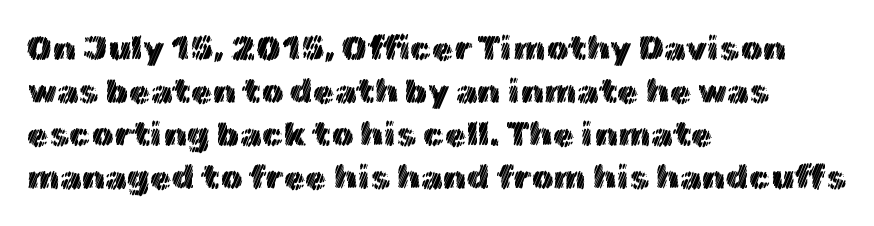
Q: Is the text italic (slanted)? A: No, it is upright.
Q: Is the text underlined? A: No.
Q: How is the paragraph aligned? A: Left-aligned.
Q: Is the spacing between letters normal or unusually wide? A: Normal.
Q: Width (condensed, normal, or wide)? A: Normal.
Q: x-height? A: Medium.
Q: Monospaced? A: No.
